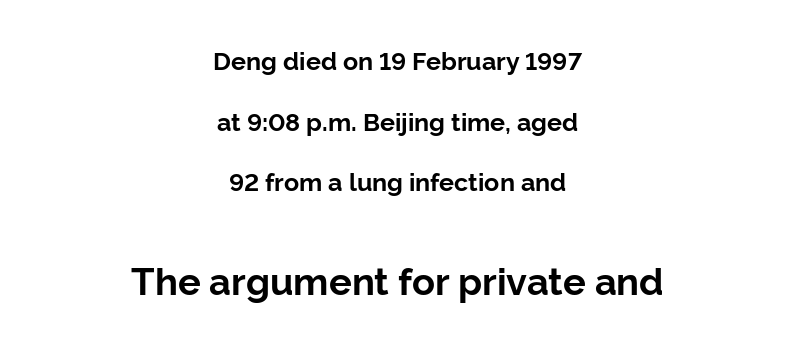
{"serif": "no", "italic": "no", "bold": "yes", "weight": "bold", "width": "normal", "stroke_contrast": "low", "x_height": "medium", "monospaced": "no", "underline": "no", "align": "center", "line_spacing": "loose", "line_spacing_ratio": 2.43, "letter_spacing": "normal", "letter_spacing_em": 0.0, "larger_block": "second", "size_ratio": 1.52, "glyph_px": 38}
